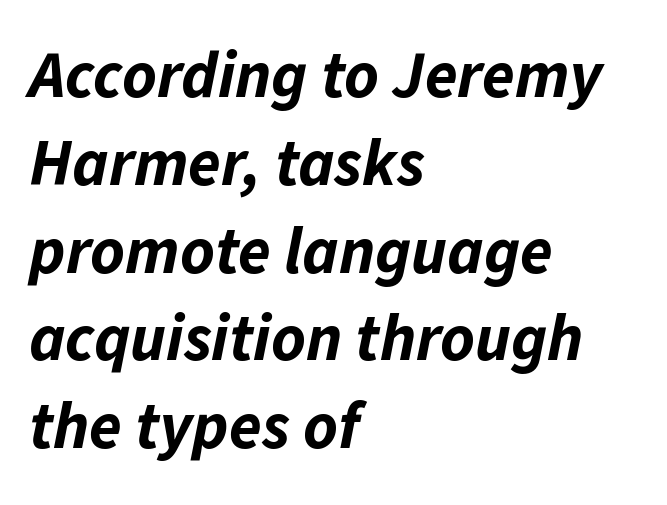
{"italic": "yes", "lean": "right", "slant_degrees": 11, "bold": "yes", "weight": "bold", "width": "normal", "stroke_contrast": "low", "x_height": "medium", "monospaced": "no", "underline": "no", "align": "left", "line_spacing": "normal", "line_spacing_ratio": 1.33, "letter_spacing": "normal", "letter_spacing_em": 0.0, "glyph_px": 66}
